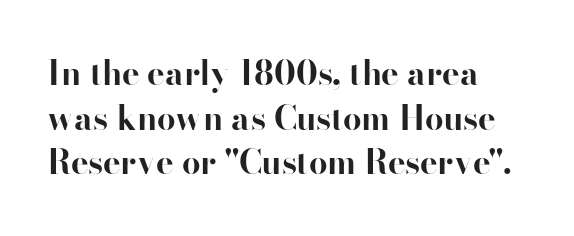
Q: Is the text bold? A: Yes.
Q: Is the text italic (slanted)? A: No, it is upright.
Q: Is the typeface a serif or a sans-serif typeface? A: Serif.
Q: Is the text underlined? A: No.
Q: Is the spacing between letters normal or unusually wide? A: Normal.
Q: Is the spacing between lines tight, normal or loose? A: Normal.
Q: Width (condensed, normal, or wide)? A: Normal.
Q: Stroke contrast? A: High.
Q: x-height? A: Small.
Q: Monospaced? A: No.
